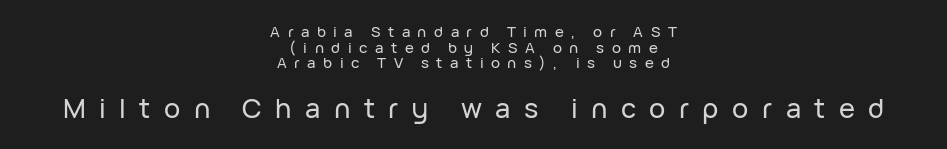
The image shows 27 px text type, upright; set centered, tight line spacing (1.04x), unusually wide letter spacing (+0.5 em), not underlined; the second (bottom) block is 1.8x larger.
